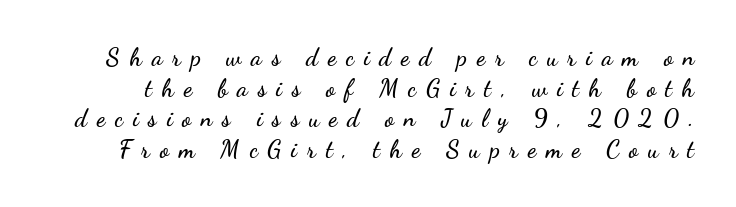
The image shows 24 px text type; set normal line spacing (1.28x), unusually wide letter spacing (+0.41 em), not underlined.
